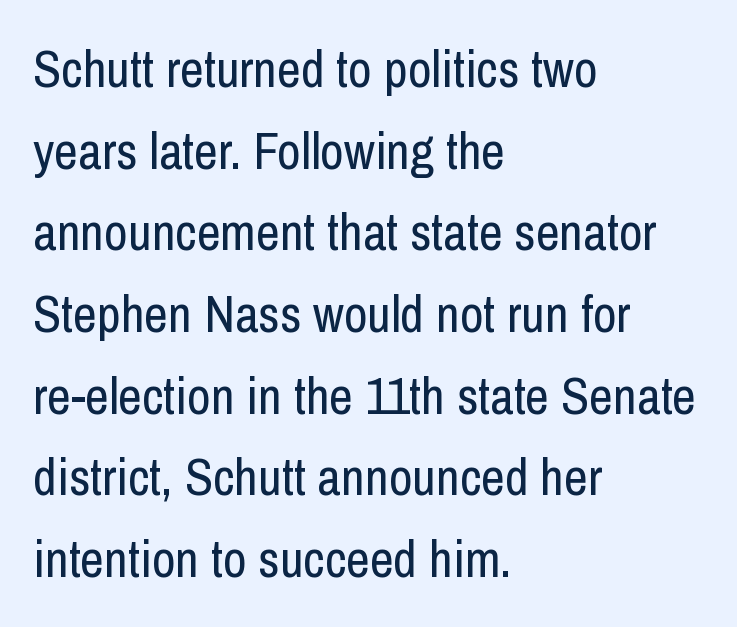
Q: Is the text bold? A: No.
Q: Is the text italic (slanted)? A: No, it is upright.
Q: Is the typeface a serif or a sans-serif typeface? A: Sans-serif.
Q: Is the text underlined? A: No.
Q: How is the paragraph aligned? A: Left-aligned.
Q: Is the spacing between letters normal or unusually wide? A: Normal.
Q: Is the spacing between lines tight, normal or loose? A: Normal.
Q: Width (condensed, normal, or wide)? A: Condensed.
Q: Stroke contrast? A: Low.
Q: x-height? A: Medium.
Q: Monospaced? A: No.
